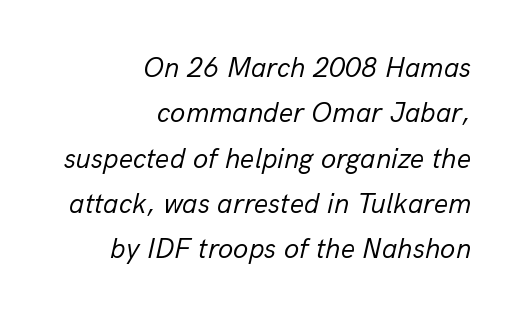
The image shows 28 px regular-weight type, italic (leaning right); set right-aligned, normal line spacing (1.62x), normal letter spacing, not underlined; low stroke contrast and a medium x-height.
